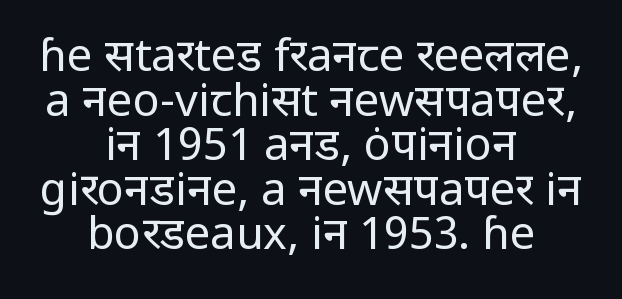
{"serif": "no", "italic": "no", "bold": "no", "weight": "regular", "width": "normal", "stroke_contrast": "low", "x_height": "medium", "monospaced": "no", "underline": "no", "align": "center", "line_spacing": "tight", "line_spacing_ratio": 0.99, "letter_spacing": "normal", "letter_spacing_em": 0.0, "glyph_px": 45}
